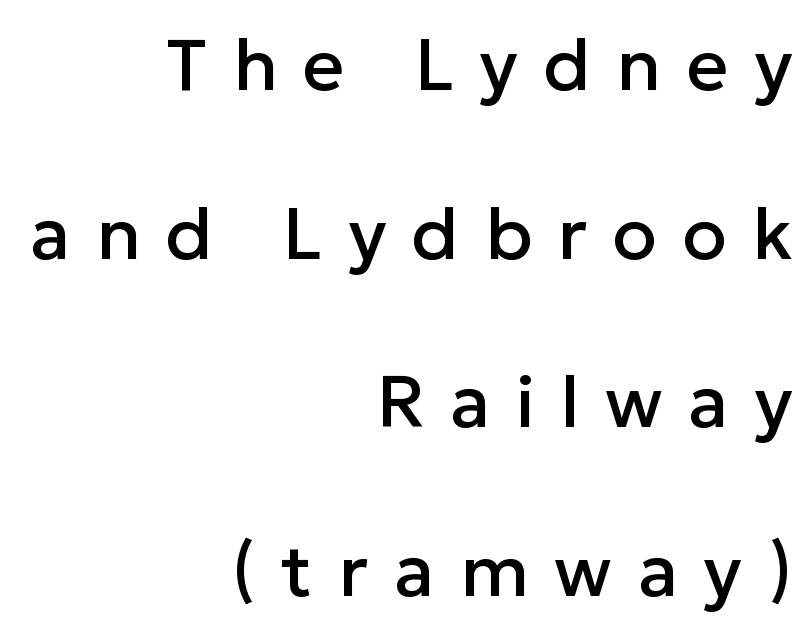
Q: Is the text italic (slanted)? A: No, it is upright.
Q: Is the typeface a serif or a sans-serif typeface? A: Sans-serif.
Q: Is the text underlined? A: No.
Q: How is the paragraph aligned? A: Right-aligned.
Q: Is the spacing between letters normal or unusually wide? A: Unusually wide.
Q: Is the spacing between lines tight, normal or loose? A: Loose.
Q: Width (condensed, normal, or wide)? A: Normal.
Q: Stroke contrast? A: Low.
Q: x-height? A: Medium.
Q: Monospaced? A: No.
